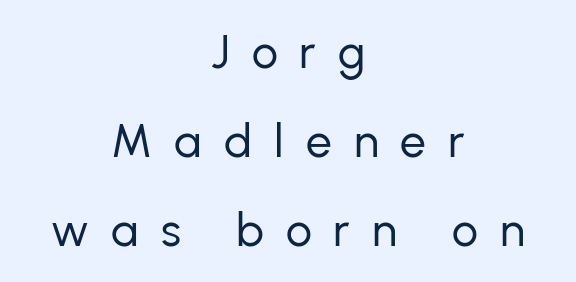
Q: Is the text bold? A: No.
Q: Is the text italic (slanted)? A: No, it is upright.
Q: Is the typeface a serif or a sans-serif typeface? A: Sans-serif.
Q: Is the text underlined? A: No.
Q: How is the paragraph aligned? A: Centered.
Q: Is the spacing between letters normal or unusually wide? A: Unusually wide.
Q: Is the spacing between lines tight, normal or loose? A: Loose.
Q: Width (condensed, normal, or wide)? A: Normal.
Q: Stroke contrast? A: Low.
Q: x-height? A: Medium.
Q: Monospaced? A: No.
